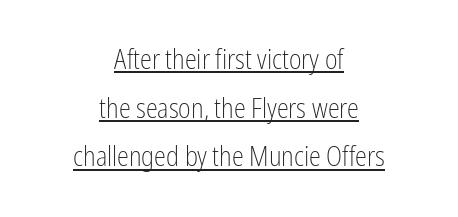
{"italic": "no", "bold": "no", "underline": "yes", "align": "center", "line_spacing_ratio": 1.8, "letter_spacing": "normal", "letter_spacing_em": 0.0, "glyph_px": 27}
